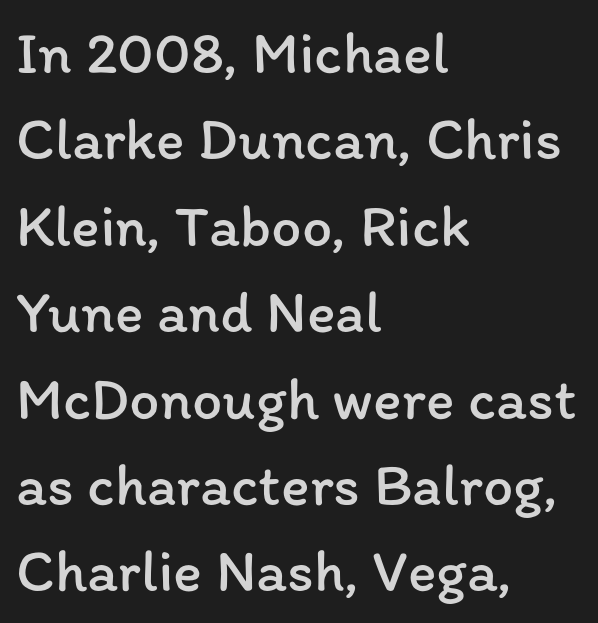
Teacher's note: observe the even left margin — that is flush-left alignment. The vertical gap from one line to the next is medium. Letters have the restrained weight of plain body copy at most. Check under the words: just untouched page. Proportional: the letters do not fall into vertical columns. The letters stand upright; this is a roman face.
